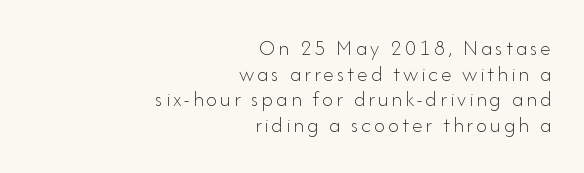
{"italic": "no", "bold": "no", "underline": "no", "align": "right", "line_spacing_ratio": 1.16, "glyph_px": 22}
